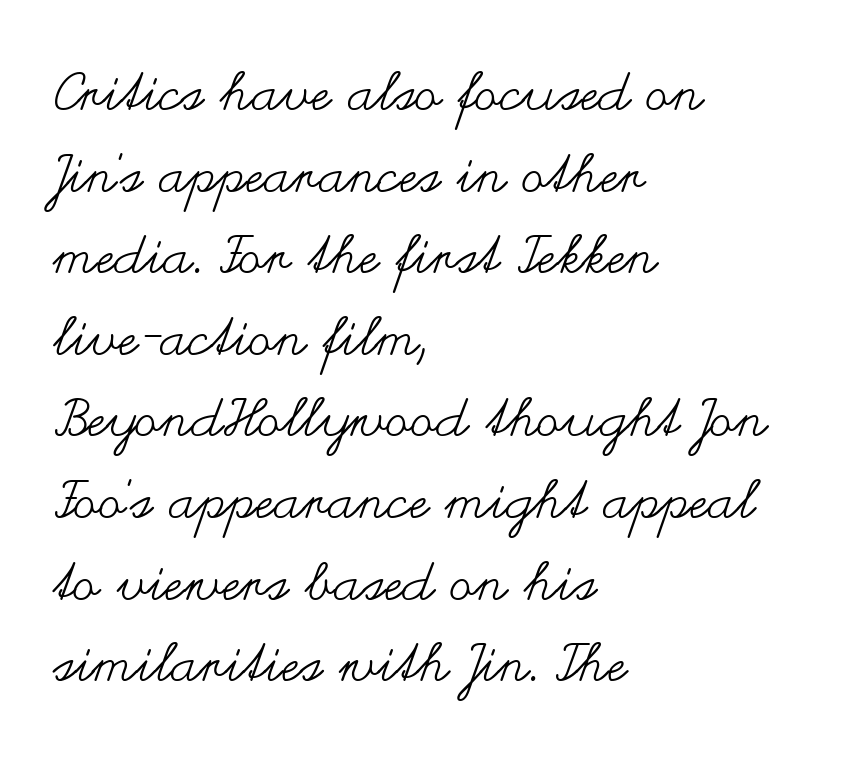
Descender tails drop into unmarked territory. This sample is left-justified, so line endings fall wherever the words run out. Short note: letters normally spaced. The passage shown is typed in a proportional face where columns would drift.
